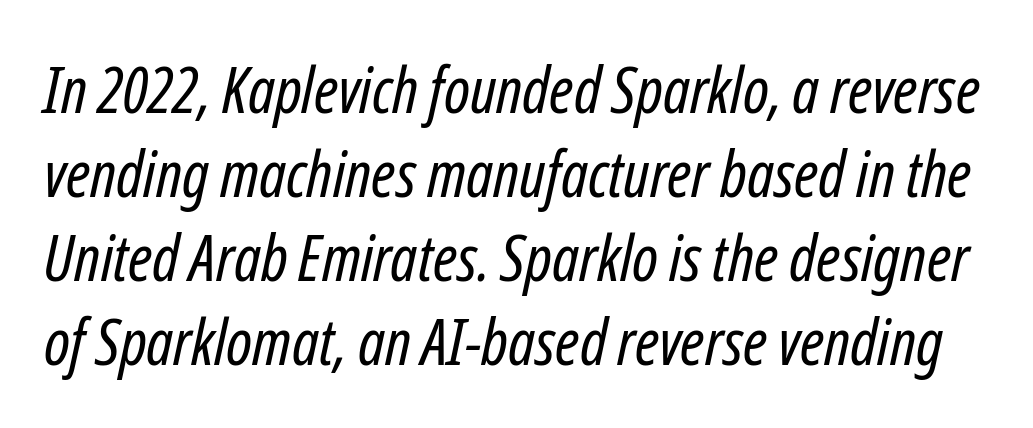
The image shows 64 px regular-weight, condensed type, italic (leaning right); set normal line spacing (1.31x), normal letter spacing, not underlined; low stroke contrast and a medium x-height.
